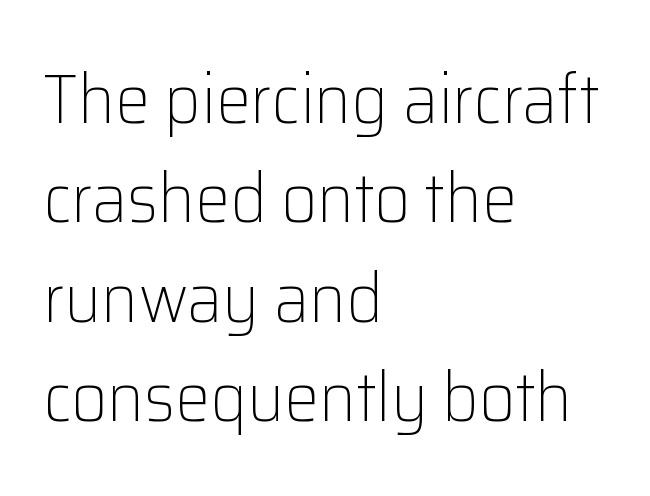
The image shows 70 px light sans-serif type, upright; set left-aligned, normal line spacing (1.42x), normal letter spacing, not underlined; low stroke contrast and a medium x-height.
